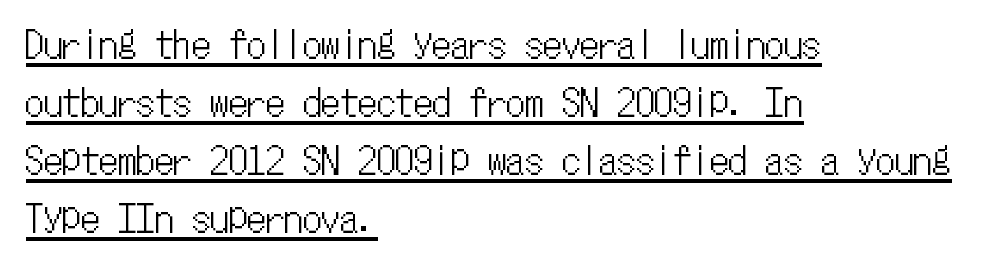
The image shows 37 px condensed type, upright, monospaced; set left-aligned, normal line spacing (1.57x), normal letter spacing, underlined; low stroke contrast and a medium x-height.
